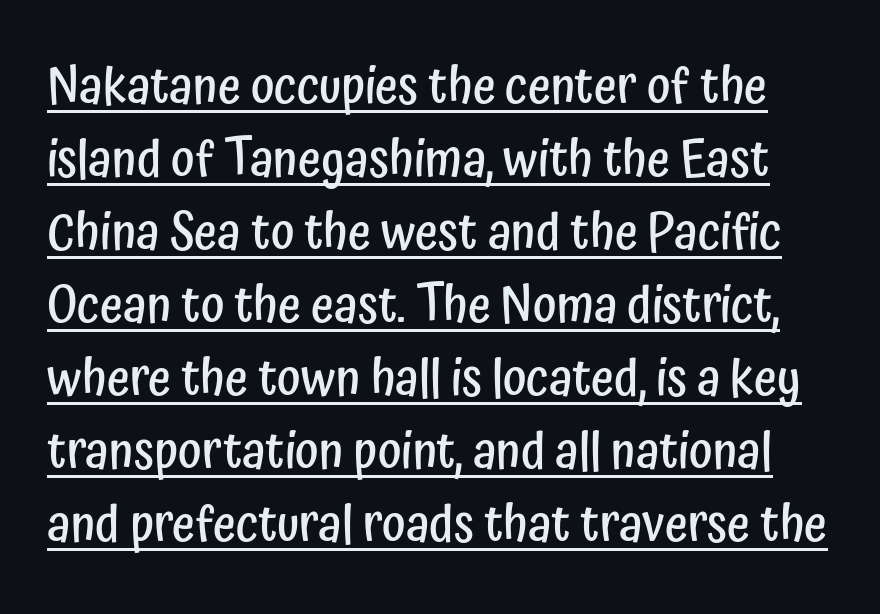
The image shows 50 px semibold, condensed sans-serif type, upright; set normal line spacing (1.46x), normal letter spacing, underlined; low stroke contrast and a medium x-height.
